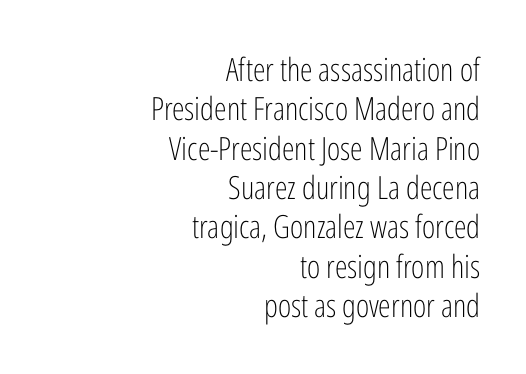
{"serif": "no", "italic": "no", "bold": "no", "weight": "light", "width": "condensed", "stroke_contrast": "low", "x_height": "medium", "monospaced": "no", "underline": "no", "align": "right", "line_spacing_ratio": 1.23, "letter_spacing": "normal", "letter_spacing_em": 0.0, "glyph_px": 32}
